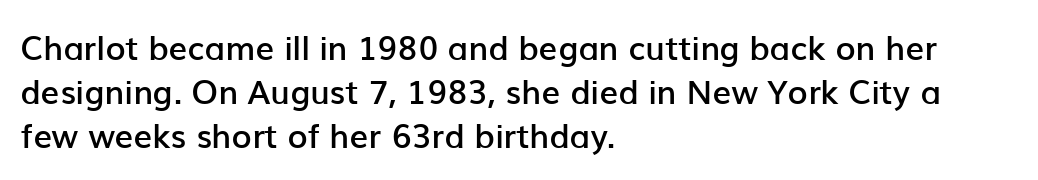
Varying glyph widths throughout — classic text-font behaviour. No word sits above an underline. Bold? Not quite — semibold, heavier than regular but stopping short. Short and long lines alike share a common starting point at left.
